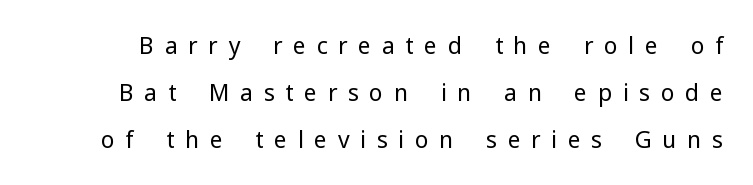
{"italic": "no", "bold": "no", "underline": "no", "line_spacing": "loose", "line_spacing_ratio": 2.04, "letter_spacing": "wide", "letter_spacing_em": 0.46, "glyph_px": 23}
